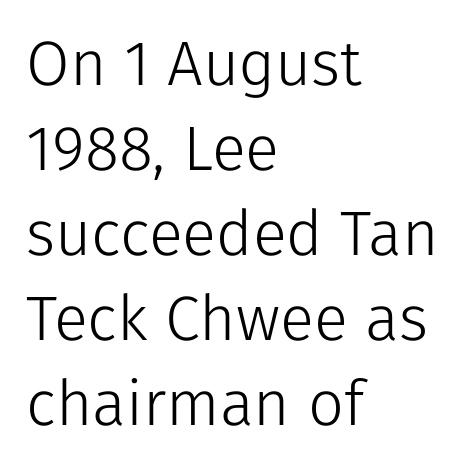
{"serif": "no", "italic": "no", "bold": "no", "weight": "light", "width": "normal", "stroke_contrast": "low", "x_height": "medium", "monospaced": "no", "underline": "no", "align": "left", "line_spacing": "normal", "line_spacing_ratio": 1.35, "letter_spacing": "normal", "letter_spacing_em": 0.0, "glyph_px": 63}
